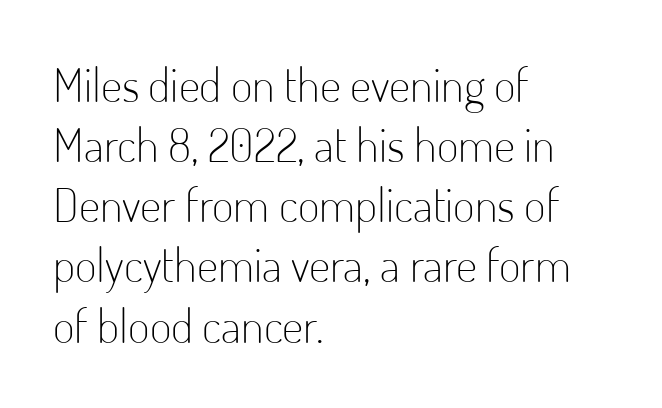
{"serif": "no", "italic": "no", "bold": "no", "weight": "light", "width": "condensed", "stroke_contrast": "low", "x_height": "small", "monospaced": "no", "underline": "no", "align": "left", "line_spacing": "normal", "line_spacing_ratio": 1.28, "letter_spacing": "normal", "letter_spacing_em": 0.0, "glyph_px": 47}
